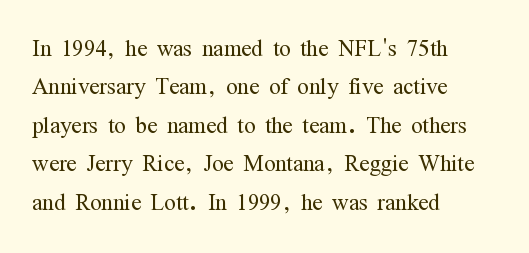
The image shows 30 px light, condensed serif type, upright; set left-aligned, normal line spacing (1.28x), normal letter spacing, not underlined; medium stroke contrast and a medium x-height.
